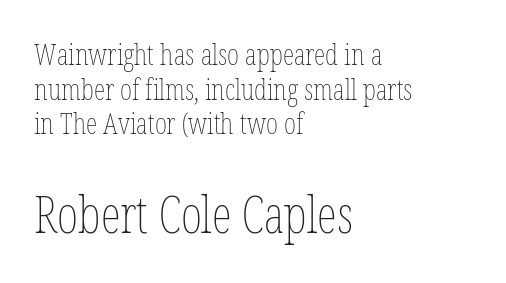
{"italic": "no", "bold": "no", "weight": "thin", "width": "condensed", "stroke_contrast": "low", "x_height": "medium", "monospaced": "no", "underline": "no", "align": "left", "line_spacing_ratio": 1.19, "letter_spacing": "normal", "letter_spacing_em": 0.0, "larger_block": "second", "size_ratio": 1.76, "glyph_px": 51}
